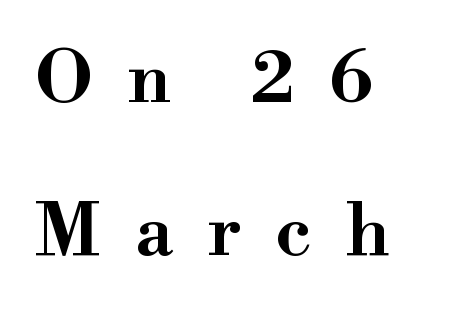
Think of a printed novel: that variable character pitch is what you see here. This is serif lettering, the kind often seen in printed books. A student would call this left alignment; a typographer would say flush left, rag right. This sample trades compactness for vertical openness between lines. Between one letter and the next there's a generous, obvious gap. Letters rest on an invisible, unmarked baseline.
